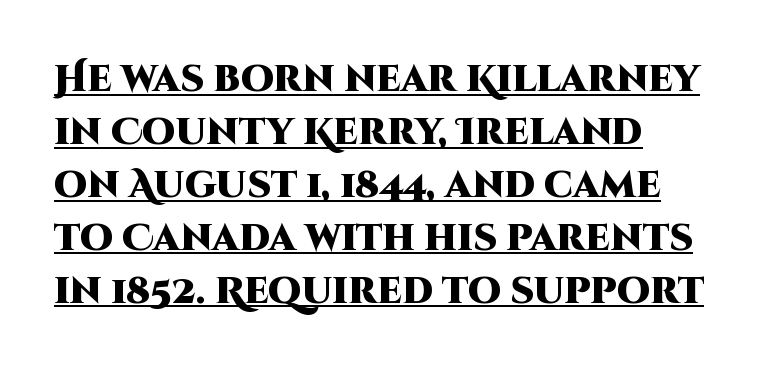
Nobody touched the tracking dial on this one. Quick note: interline space is typical. In terms of letterform style, serifs are entirely absent. Note the varied advance widths — an 'i' is clearly narrower than an 'm'. Is there any slant? The stems are plumb. Pretty heavy lettering here — definitely bold.
